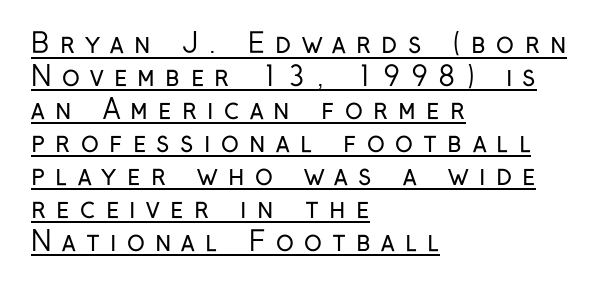
Short and long lines alike share a common starting point at left. Characters follow at a spacing far wider than the type designer built in. The lettering holds an erect, upright posture throughout. The typesetter has applied underlining to the passage shown. No extra ink here — the face is not bold.
